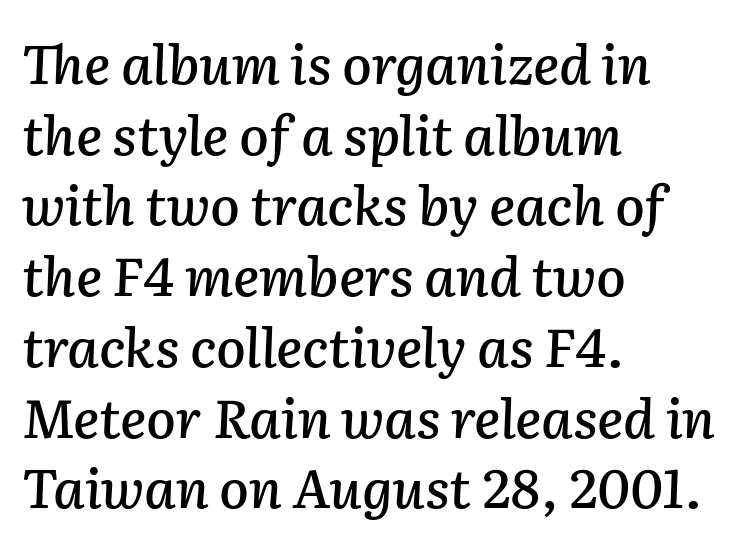
Q: Is the text italic (slanted)? A: Yes, it leans right by about 2 degrees.
Q: Is the text underlined? A: No.
Q: How is the paragraph aligned? A: Left-aligned.
Q: Is the spacing between letters normal or unusually wide? A: Normal.
Q: Is the spacing between lines tight, normal or loose? A: Normal.
Q: Width (condensed, normal, or wide)? A: Normal.
Q: Stroke contrast? A: Low.
Q: x-height? A: Medium.
Q: Monospaced? A: No.
